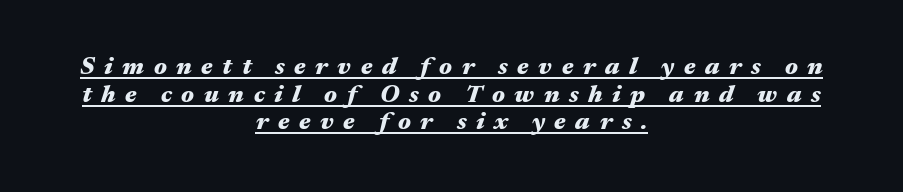
{"italic": "yes", "lean": "right", "slant_degrees": 17, "bold": "yes", "underline": "yes", "align": "center", "line_spacing": "tight", "line_spacing_ratio": 1.11, "letter_spacing": "wide", "letter_spacing_em": 0.38, "glyph_px": 25}
